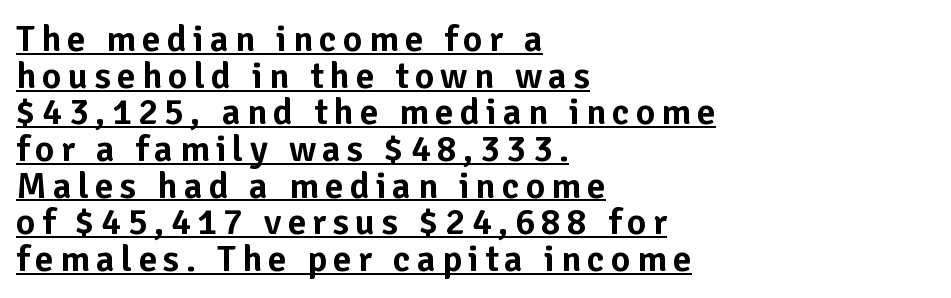
{"serif": "no", "italic": "no", "width": "normal", "stroke_contrast": "low", "x_height": "medium", "monospaced": "no", "underline": "yes", "align": "left", "line_spacing": "tight", "line_spacing_ratio": 0.99, "glyph_px": 37}
